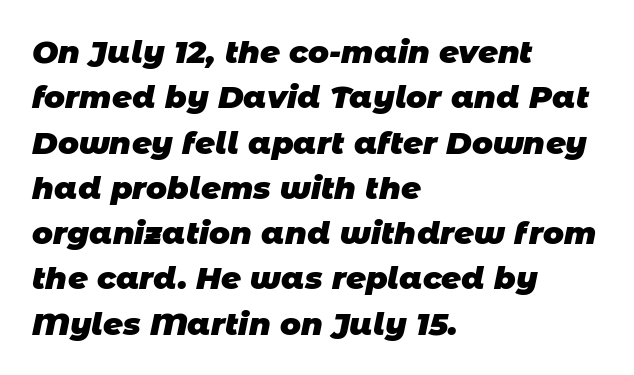
Q: Is the text bold? A: Yes.
Q: Is the typeface a serif or a sans-serif typeface? A: Sans-serif.
Q: Is the text underlined? A: No.
Q: How is the paragraph aligned? A: Left-aligned.
Q: Is the spacing between letters normal or unusually wide? A: Normal.
Q: Is the spacing between lines tight, normal or loose? A: Normal.
Q: Width (condensed, normal, or wide)? A: Normal.
Q: Stroke contrast? A: Low.
Q: x-height? A: Large.
Q: Monospaced? A: No.
